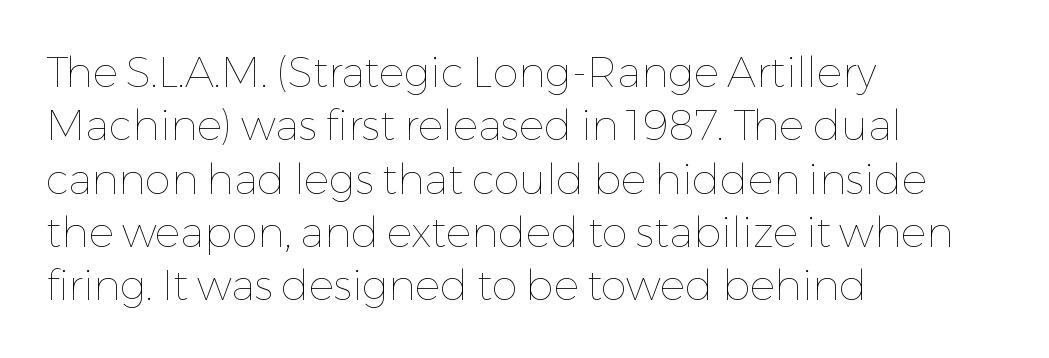
The image shows 42 px thin type, upright; set left-aligned, normal line spacing (1.27x), normal letter spacing, not underlined; low stroke contrast and a medium x-height.
